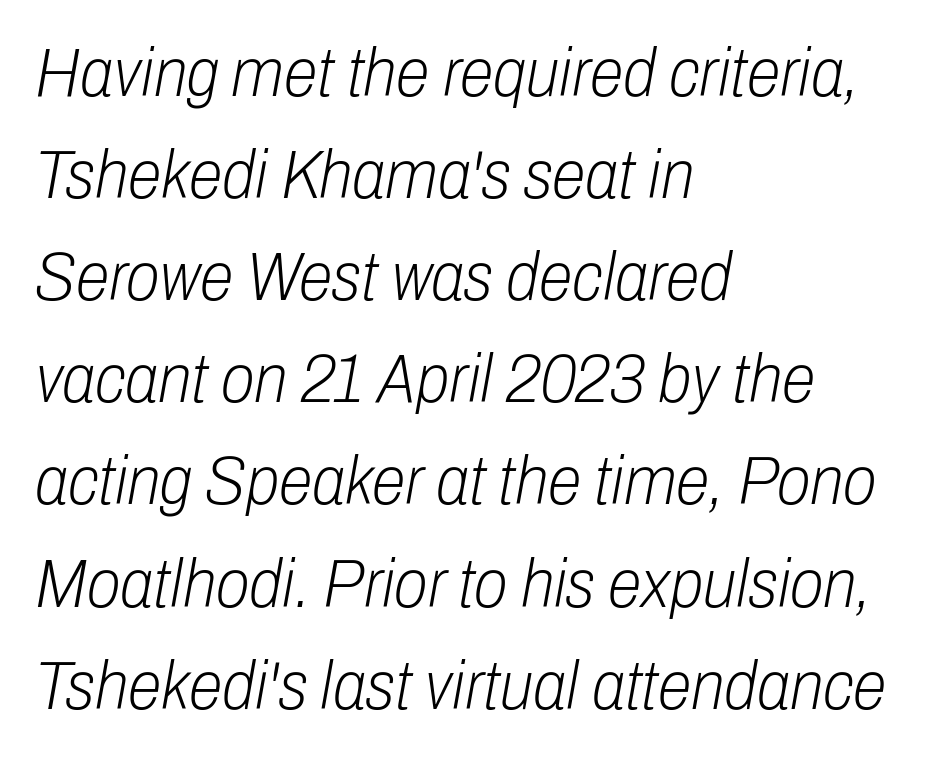
{"italic": "yes", "lean": "right", "slant_degrees": 10, "bold": "no", "weight": "light", "width": "condensed", "stroke_contrast": "low", "x_height": "medium", "monospaced": "no", "underline": "no", "align": "left", "line_spacing": "normal", "line_spacing_ratio": 1.48, "letter_spacing": "normal", "letter_spacing_em": 0.0, "glyph_px": 69}
